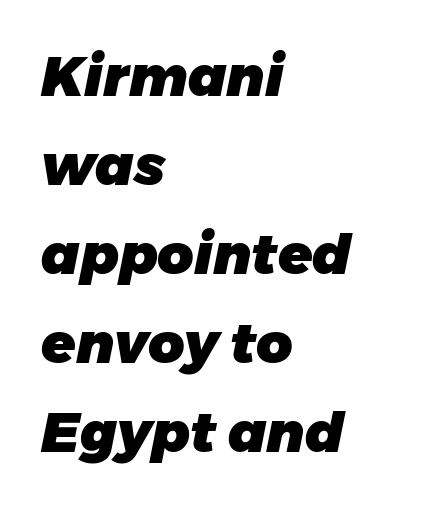
The image shows 56 px heavy type, italic (leaning right); set left-aligned, normal line spacing (1.59x), normal letter spacing, not underlined; low stroke contrast and a medium x-height.
